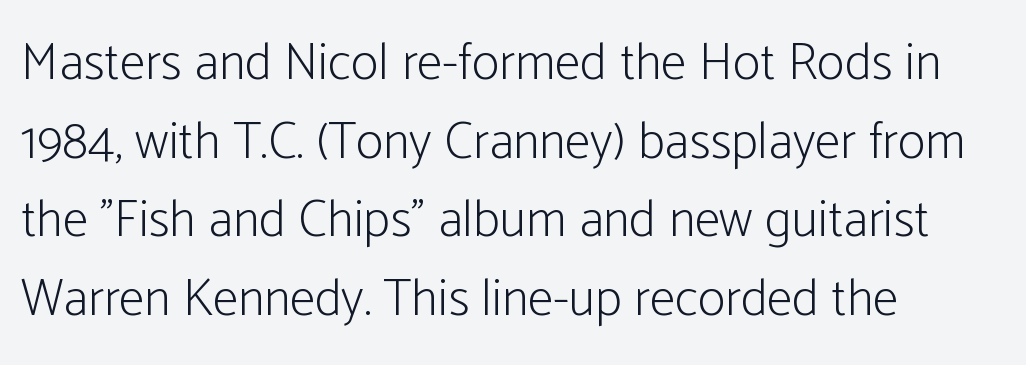
{"serif": "no", "italic": "no", "bold": "no", "weight": "light", "width": "condensed", "stroke_contrast": "low", "x_height": "medium", "monospaced": "no", "underline": "no", "align": "left", "line_spacing": "normal", "line_spacing_ratio": 1.51, "letter_spacing": "normal", "letter_spacing_em": 0.0, "glyph_px": 52}
